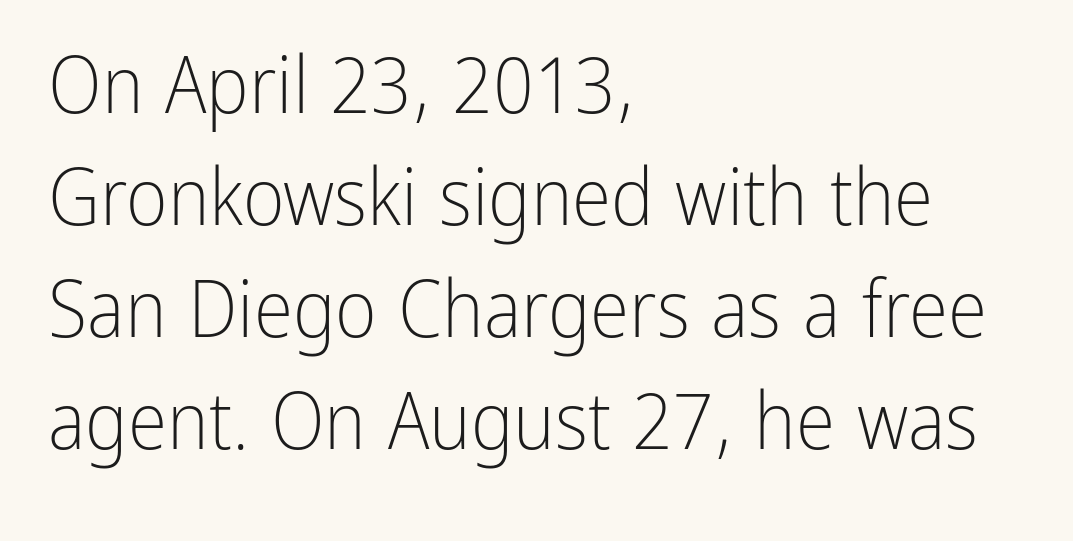
A classic flush-left, rag-right setting is used for this passage. Stems and bowls with no extra thickness — not bold. Inter-character spacing is left at the font's built-in metrics. No word sits above an underline. The face used here is proportionally spaced, like ordinary book or web type. The font's upright variant was chosen for this text.
